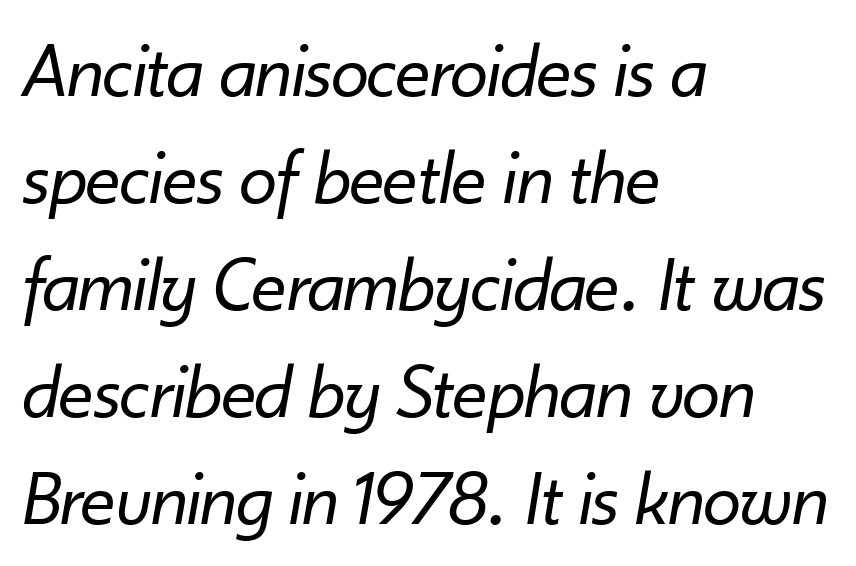
Q: Is the text bold? A: No.
Q: Is the text italic (slanted)? A: Yes, it leans right by about 10 degrees.
Q: Is the text underlined? A: No.
Q: How is the paragraph aligned? A: Left-aligned.
Q: Is the spacing between letters normal or unusually wide? A: Normal.
Q: Is the spacing between lines tight, normal or loose? A: Normal.
Q: Width (condensed, normal, or wide)? A: Normal.
Q: Stroke contrast? A: Low.
Q: x-height? A: Small.
Q: Monospaced? A: No.
